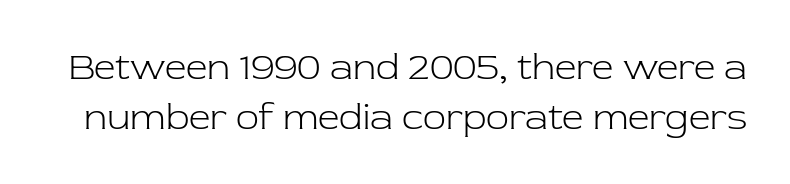
Q: Is the text bold? A: No.
Q: Is the text italic (slanted)? A: No, it is upright.
Q: Is the typeface a serif or a sans-serif typeface? A: Serif.
Q: Is the text underlined? A: No.
Q: Is the spacing between letters normal or unusually wide? A: Normal.
Q: Is the spacing between lines tight, normal or loose? A: Normal.
Q: Width (condensed, normal, or wide)? A: Normal.
Q: Stroke contrast? A: Low.
Q: x-height? A: Medium.
Q: Monospaced? A: No.
